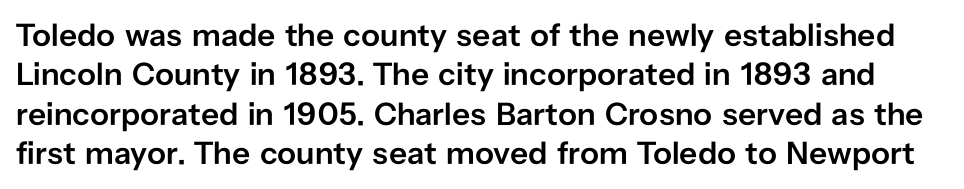
The image shows 32 px semibold sans-serif type, upright; set line spacing 1.23x, normal letter spacing, not underlined; low stroke contrast and a medium x-height.
